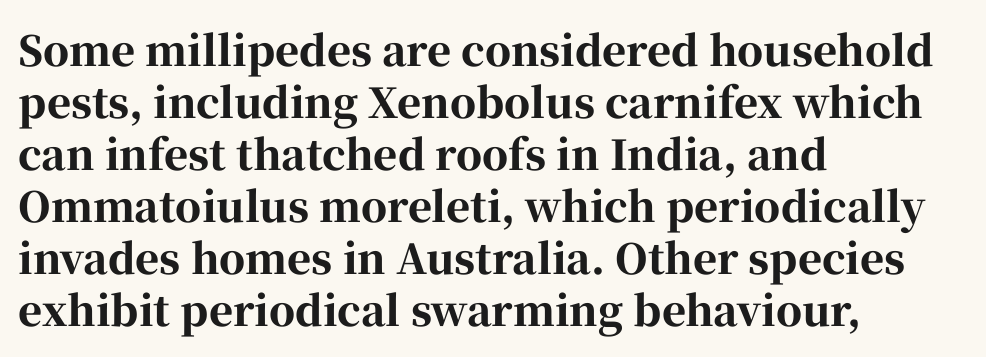
The image shows 41 px bold serif type, upright; set left-aligned, normal line spacing (1.27x), normal letter spacing, not underlined; high stroke contrast and a medium x-height.
